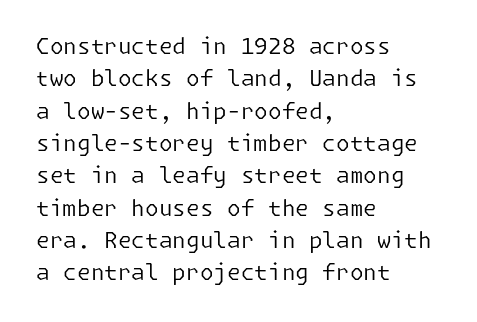
The image shows 22 px text type, upright; set left-aligned, normal line spacing (1.47x), normal letter spacing, not underlined.
